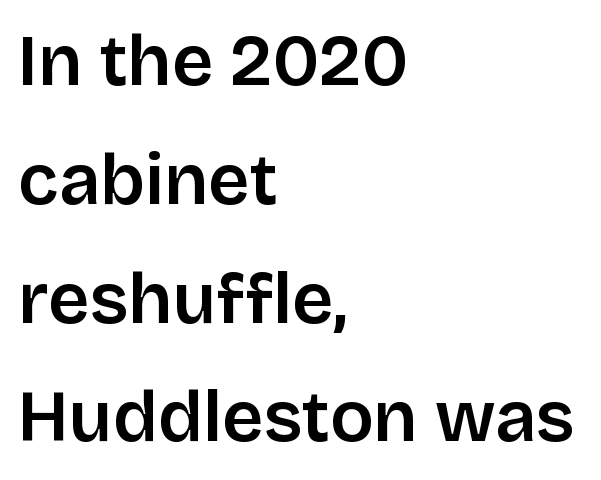
Plain, unruled lines of type. Here the designer chose a conventional face with non-uniform glyph widths. Spacing between characters is what you'd get straight out of the box. Type style note: lacks serifs. Ascenders rise straight up at ninety degrees.
